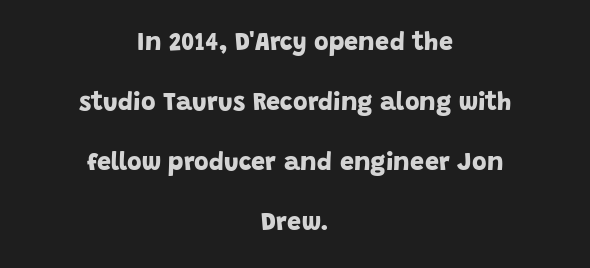
{"bold": "yes", "underline": "no", "align": "center", "line_spacing": "loose", "line_spacing_ratio": 2.4, "letter_spacing": "normal", "letter_spacing_em": 0.0, "glyph_px": 25}
